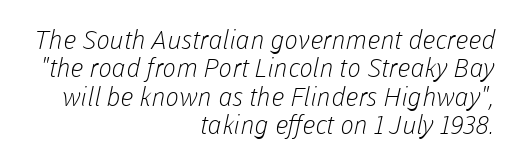
Q: Is the text bold? A: No.
Q: Is the text underlined? A: No.
Q: How is the paragraph aligned? A: Right-aligned.
Q: Is the spacing between letters normal or unusually wide? A: Normal.
Q: Is the spacing between lines tight, normal or loose? A: Tight.
